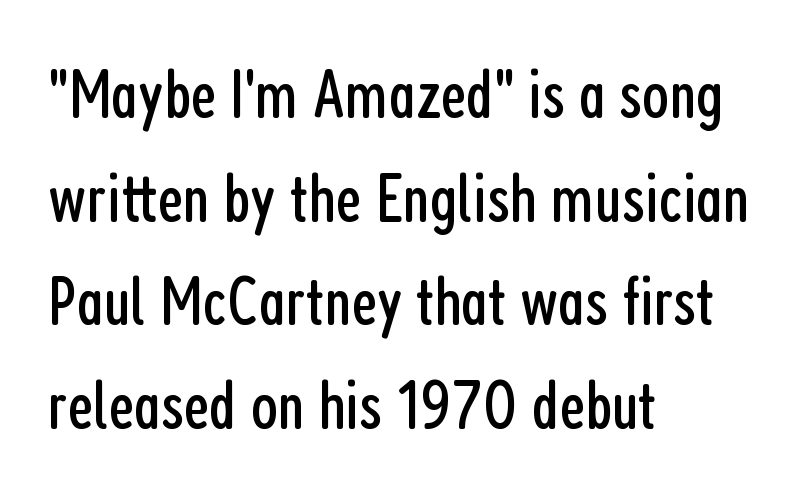
You could not count columns in this text — the font is proportionally spaced. Horizontally, the lines are justified to the leading edge only. Normally led — the rows are evenly, conventionally spaced. Bare-footed words on every line.
